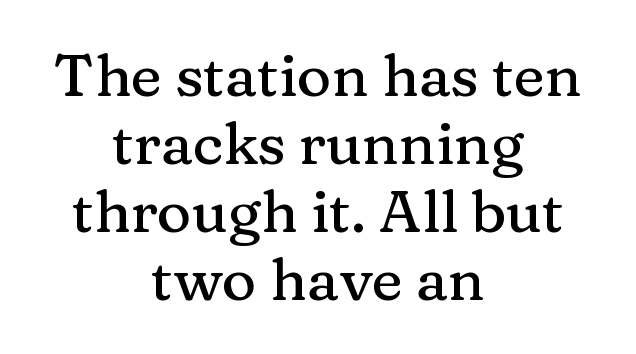
The image shows 59 px serif type, upright; set centered, tight line spacing (1.15x), normal letter spacing, not underlined; medium stroke contrast and a medium x-height.
